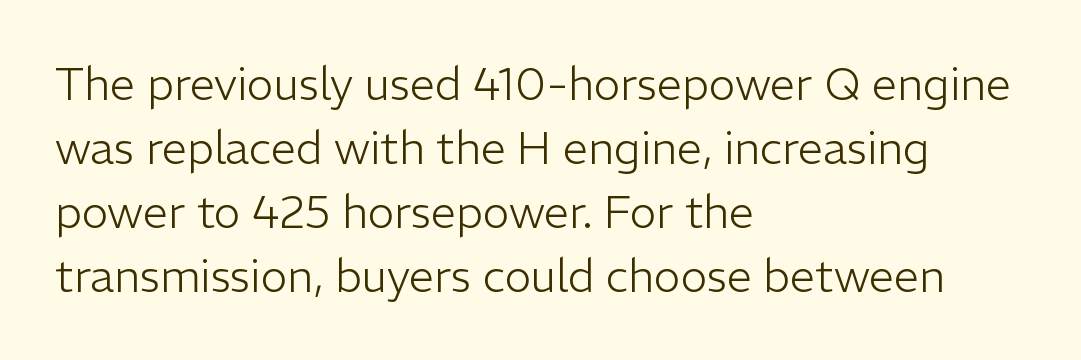
Nope, not italic — everything's standing straight. The designer left line spacing at the default. Glance below the letters and you will spot only blank space. Does extra space separate the letters? No, they use regular spacing.
